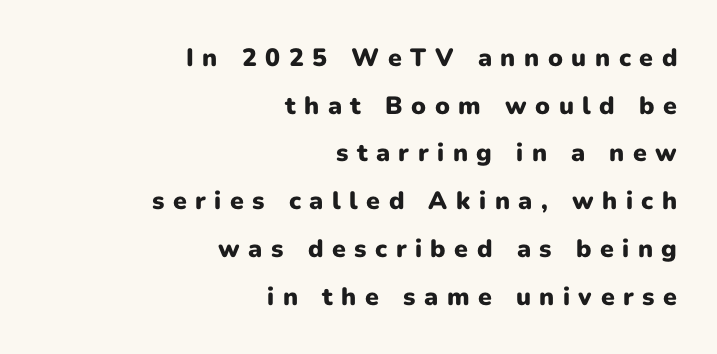
The image shows 25 px bold type, upright; set right-aligned, loose line spacing (1.91x), unusually wide letter spacing (+0.34 em), not underlined.
